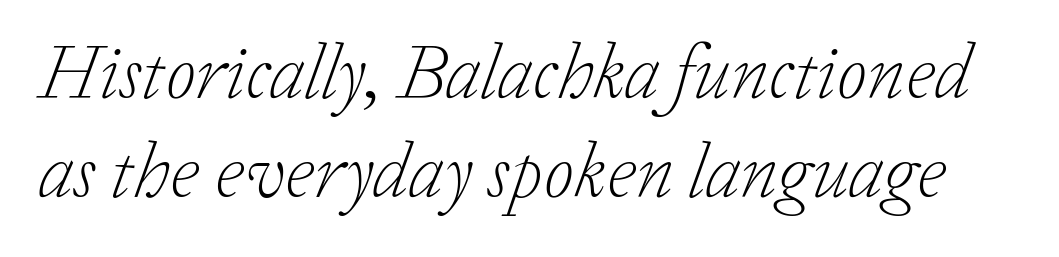
Short note: letters normally spaced. These lines sit exactly where default settings would place them. Compared with a typical body face, this is equally light or lighter still. Characters are canted at an angle relative to the baseline's perpendicular. The font family rendered here belongs to the serif group.
